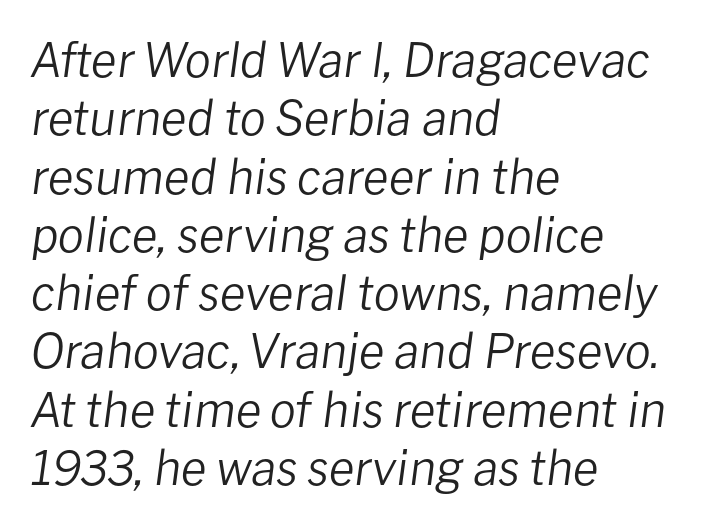
This sample has the flowing, uneven cadence of proportional lettering. The rendering keeps characters at their native spacing. The typesetting does not lean heavy: it is not bold. The string is rendered with underlining switched off.
